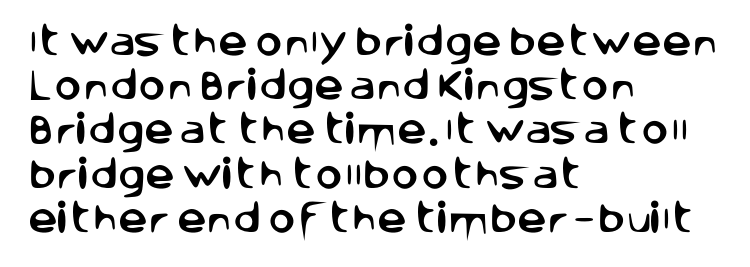
The image shows 33 px sans-serif type, upright; set left-aligned, normal line spacing (1.34x), normal letter spacing, not underlined; low stroke contrast and a large x-height.
